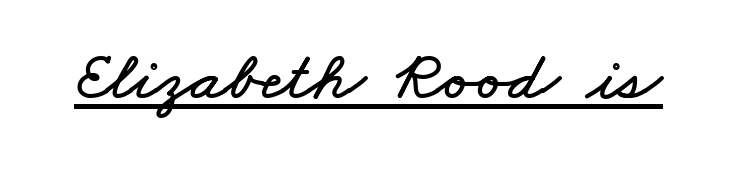
{"width": "wide", "stroke_contrast": "low", "x_height": "small", "monospaced": "no", "underline": "yes", "letter_spacing": "normal", "letter_spacing_em": 0.0, "glyph_px": 70}
